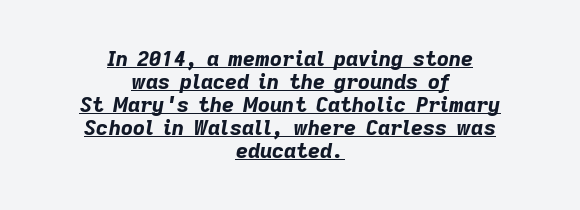
The image shows 21 px bold type, italic (leaning right); set centered, tight line spacing (1.1x), normal letter spacing, underlined.
